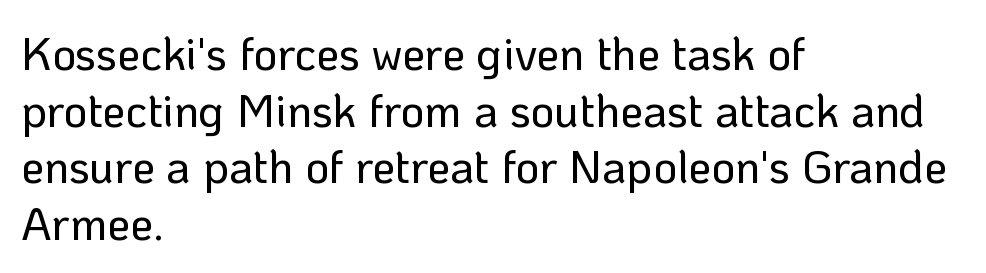
Q: Is the text italic (slanted)? A: No, it is upright.
Q: Is the typeface a serif or a sans-serif typeface? A: Sans-serif.
Q: Is the text underlined? A: No.
Q: How is the paragraph aligned? A: Left-aligned.
Q: Is the spacing between letters normal or unusually wide? A: Normal.
Q: Width (condensed, normal, or wide)? A: Normal.
Q: Stroke contrast? A: Low.
Q: x-height? A: Medium.
Q: Monospaced? A: No.
